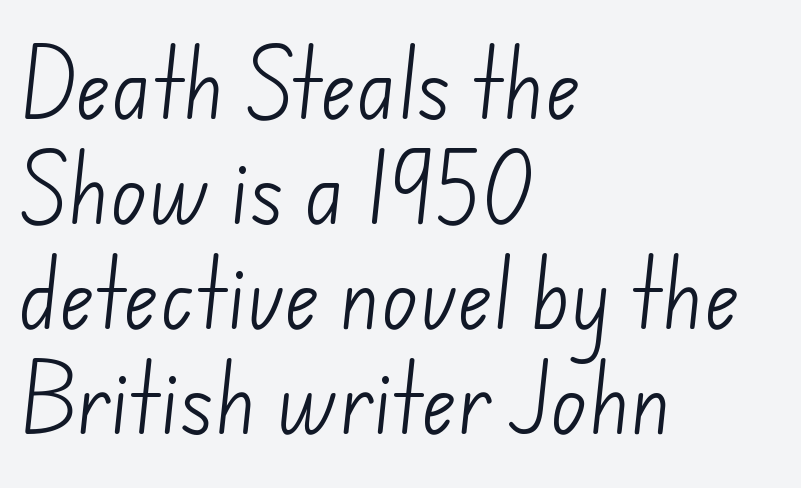
Unlike a traditional serif, this face leaves its strokes unadorned. Unmarked baselines from the first word to the last. Weight: regular or lighter. A student would call this left alignment; a typographer would say flush left, rag right. Each letter keeps its own natural width here, so spacing adapts to shape. Words appear dense and cohesive because spacing is normal.
